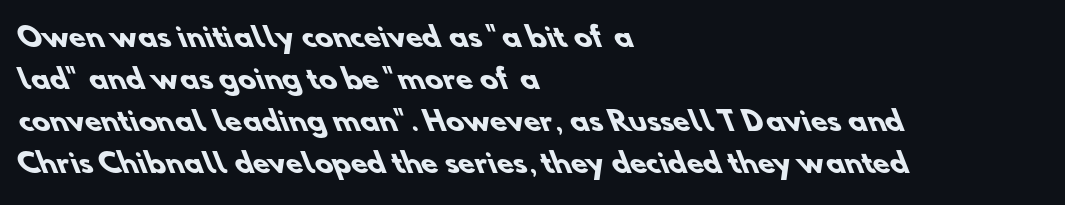
{"bold": "yes", "underline": "no", "align": "left", "line_spacing": "normal", "line_spacing_ratio": 1.55, "letter_spacing": "normal", "letter_spacing_em": 0.0, "glyph_px": 27}
